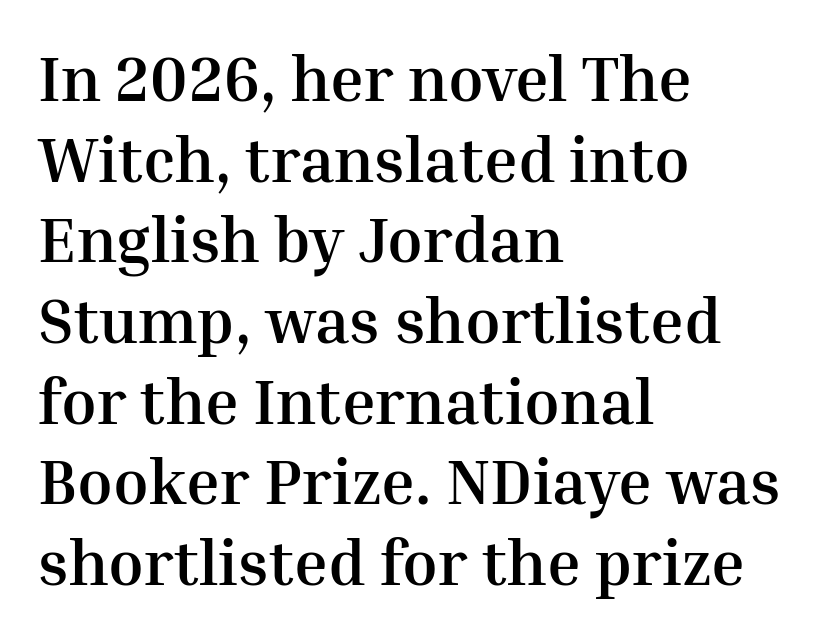
Do the characters align in a grid? No, the font is proportional. Each row of text sits above clean, open space. Posture: upright roman. Leading: standard. A serif font was chosen for this passage.
